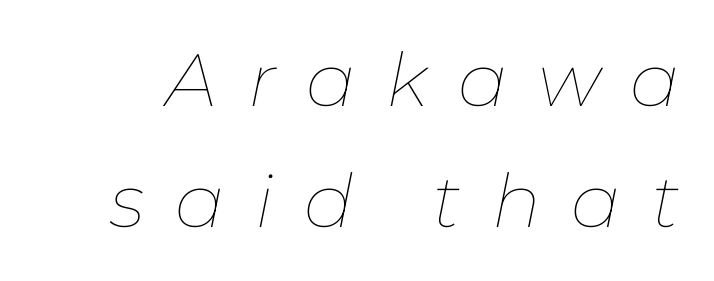
{"italic": "yes", "lean": "right", "slant_degrees": 11, "bold": "no", "weight": "thin", "width": "normal", "stroke_contrast": "low", "x_height": "medium", "monospaced": "no", "underline": "no", "line_spacing": "normal", "line_spacing_ratio": 1.64, "letter_spacing": "wide", "letter_spacing_em": 0.41, "glyph_px": 74}
